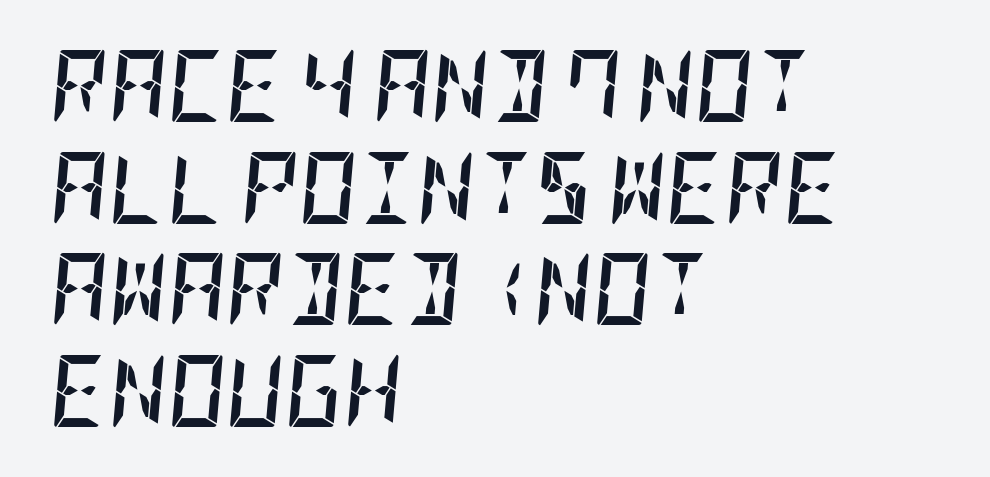
Q: Is the text bold? A: Yes.
Q: Is the text italic (slanted)? A: Yes, it leans right by about 5 degrees.
Q: Is the text underlined? A: No.
Q: How is the paragraph aligned? A: Left-aligned.
Q: Is the spacing between letters normal or unusually wide? A: Normal.
Q: Is the spacing between lines tight, normal or loose? A: Normal.
Q: Width (condensed, normal, or wide)? A: Condensed.
Q: Stroke contrast? A: Low.
Q: x-height? A: Large.
